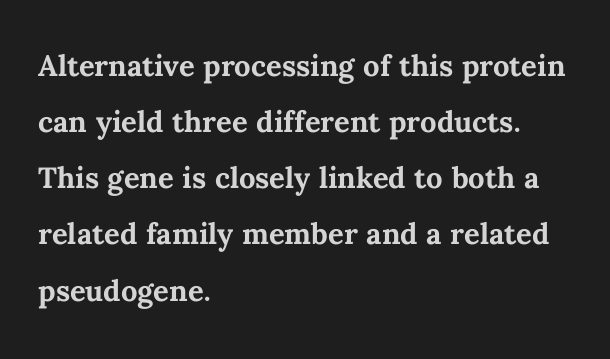
{"italic": "no", "bold": "yes", "weight": "semibold", "width": "normal", "stroke_contrast": "medium", "x_height": "medium", "monospaced": "no", "underline": "no", "align": "left", "line_spacing": "normal", "line_spacing_ratio": 1.44, "letter_spacing": "normal", "letter_spacing_em": 0.0, "glyph_px": 39}
